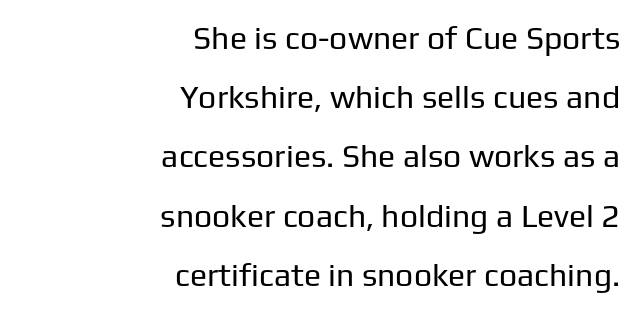
Q: Is the text bold? A: No.
Q: Is the text italic (slanted)? A: No, it is upright.
Q: Is the typeface a serif or a sans-serif typeface? A: Sans-serif.
Q: Is the text underlined? A: No.
Q: How is the paragraph aligned? A: Right-aligned.
Q: Is the spacing between letters normal or unusually wide? A: Normal.
Q: Width (condensed, normal, or wide)? A: Normal.
Q: Stroke contrast? A: Low.
Q: x-height? A: Medium.
Q: Monospaced? A: No.
